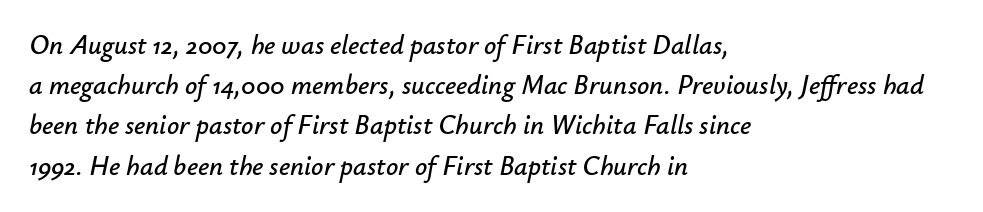
The image shows 27 px text type, italic (leaning right); set left-aligned, normal line spacing (1.49x), normal letter spacing, not underlined.
